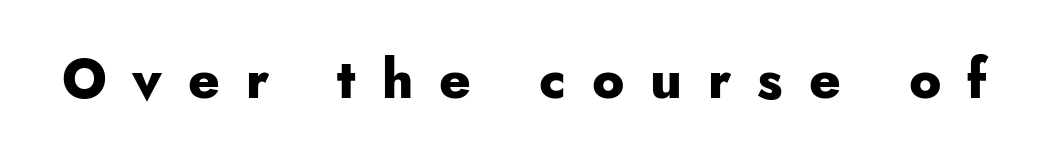
Q: Is the text bold? A: Yes.
Q: Is the text italic (slanted)? A: No, it is upright.
Q: Is the typeface a serif or a sans-serif typeface? A: Sans-serif.
Q: Is the text underlined? A: No.
Q: Is the spacing between letters normal or unusually wide? A: Unusually wide.
Q: Width (condensed, normal, or wide)? A: Normal.
Q: Stroke contrast? A: Low.
Q: x-height? A: Small.
Q: Monospaced? A: No.
